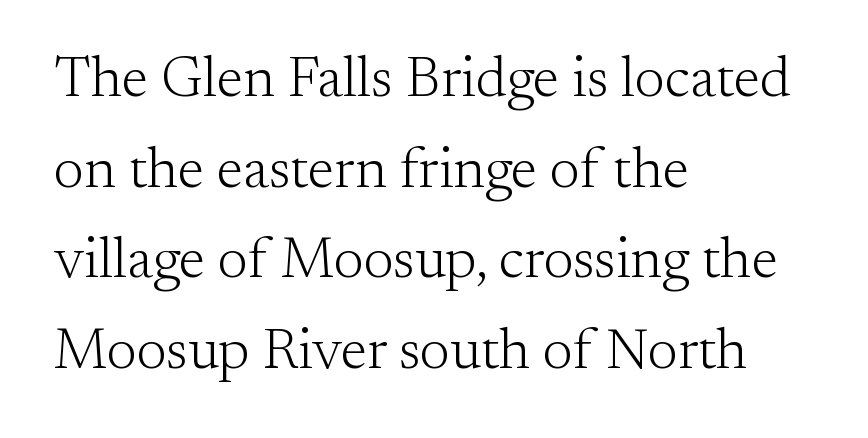
Q: Is the text bold? A: No.
Q: Is the text italic (slanted)? A: No, it is upright.
Q: Is the typeface a serif or a sans-serif typeface? A: Serif.
Q: Is the text underlined? A: No.
Q: How is the paragraph aligned? A: Left-aligned.
Q: Is the spacing between letters normal or unusually wide? A: Normal.
Q: Is the spacing between lines tight, normal or loose? A: Normal.
Q: Width (condensed, normal, or wide)? A: Normal.
Q: Stroke contrast? A: Medium.
Q: x-height? A: Small.
Q: Monospaced? A: No.
